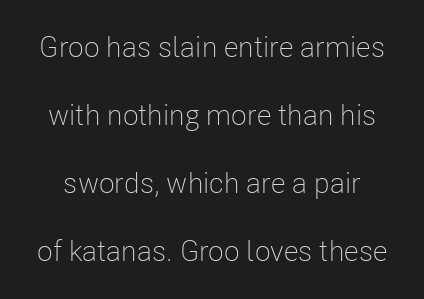
The image shows 29 px light, condensed sans-serif type, upright; set loose line spacing (2.34x), normal letter spacing, not underlined; low stroke contrast and a medium x-height.
